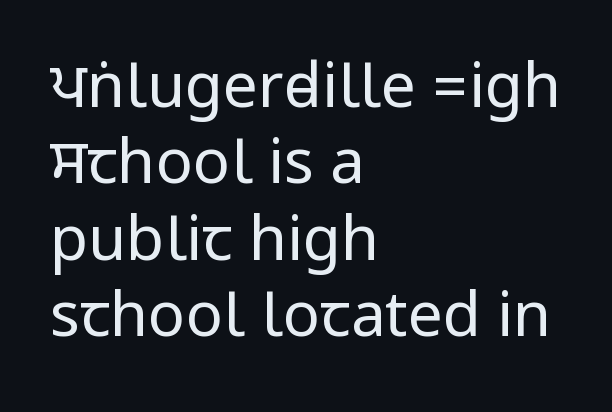
The specimen reads as upright at a glance. Reading down the block, your eye returns to a fixed left position each line. This sample uses a sans-serif face. Spacing between characters is what you'd get straight out of the box. Is the type heavy? It reads as light-to-regular instead.
